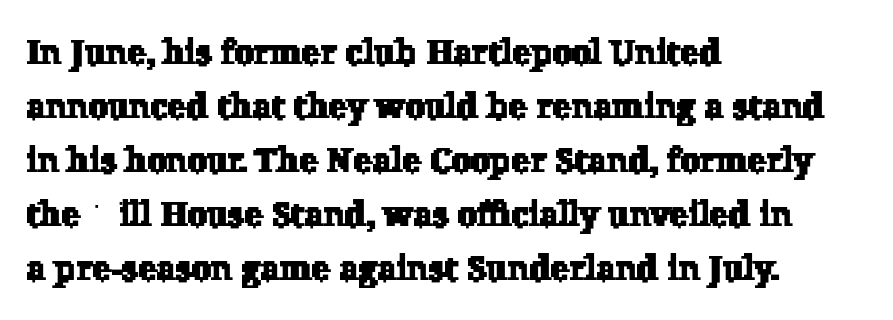
The glyphs are unaccompanied by any horizontal stroke below them. Evenly set lines give the paragraph a standard silhouette. Nothing unusual about the tracking: characters are spaced as the font intends. The setting favours the left margin, as ordinary paragraphs usually do.
